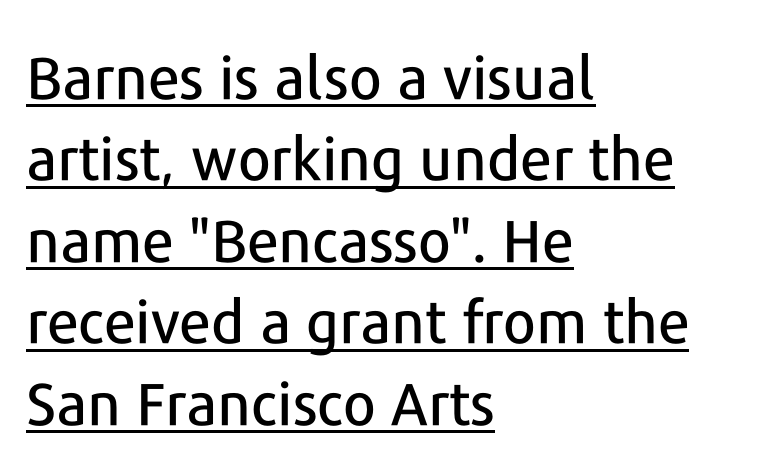
Q: Is the text italic (slanted)? A: No, it is upright.
Q: Is the typeface a serif or a sans-serif typeface? A: Sans-serif.
Q: Is the text underlined? A: Yes.
Q: How is the paragraph aligned? A: Left-aligned.
Q: Is the spacing between letters normal or unusually wide? A: Normal.
Q: Is the spacing between lines tight, normal or loose? A: Normal.
Q: Width (condensed, normal, or wide)? A: Normal.
Q: Stroke contrast? A: Low.
Q: x-height? A: Medium.
Q: Monospaced? A: No.
